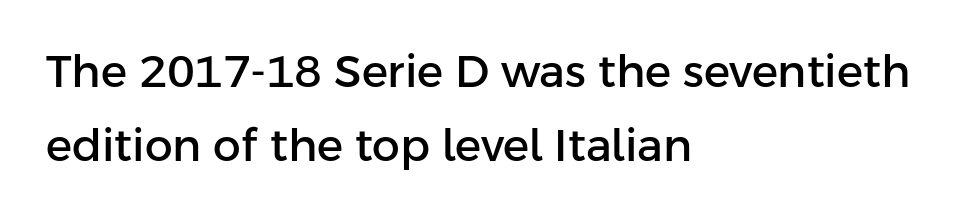
{"serif": "no", "italic": "no", "width": "normal", "stroke_contrast": "low", "x_height": "medium", "monospaced": "no", "underline": "no", "align": "left", "line_spacing": "normal", "line_spacing_ratio": 1.69, "letter_spacing": "normal", "letter_spacing_em": 0.0, "glyph_px": 44}
